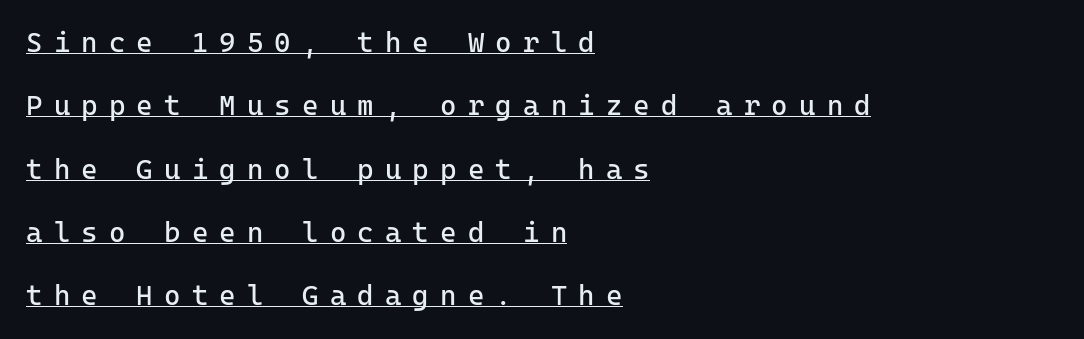
Do the characters align in a grid? Yes, the font is monospaced. The face used here is rendered with a markedly widened letterfit. Vertical stems look standard width or narrower in stroke. The string is rendered with underlining switched on.
